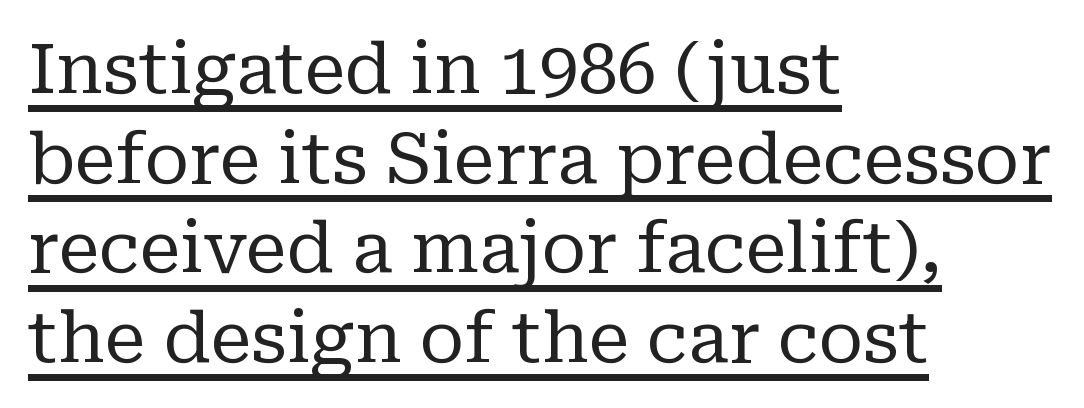
{"serif": "yes", "italic": "no", "bold": "no", "weight": "regular", "width": "normal", "stroke_contrast": "low", "x_height": "medium", "monospaced": "no", "underline": "yes", "align": "left", "line_spacing": "normal", "line_spacing_ratio": 1.28, "letter_spacing": "normal", "letter_spacing_em": 0.0, "glyph_px": 70}
